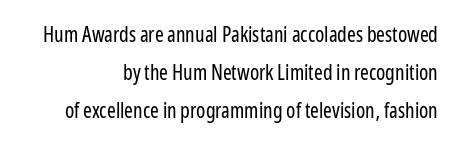
The image shows 21 px text type, upright; set right-aligned, line spacing 1.81x, normal letter spacing, not underlined.
